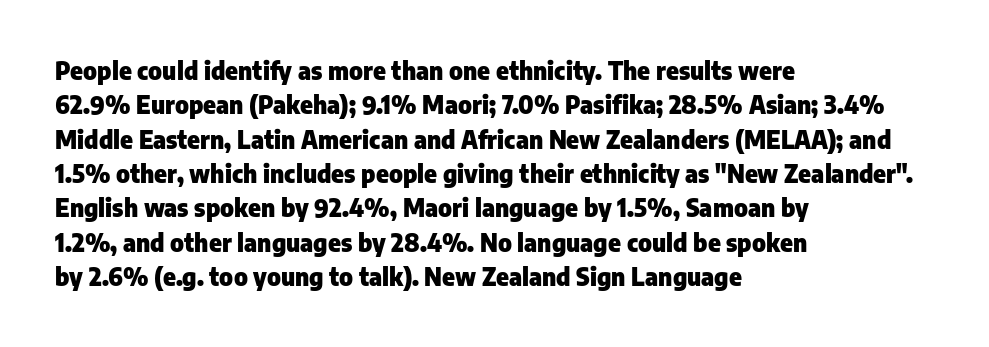
The passage shown is emphatically bold. The space directly below the letters is spotless. Italic? Not at all — the glyphs are vertical. The block of text has a typical density, with ordinary space between rows.
